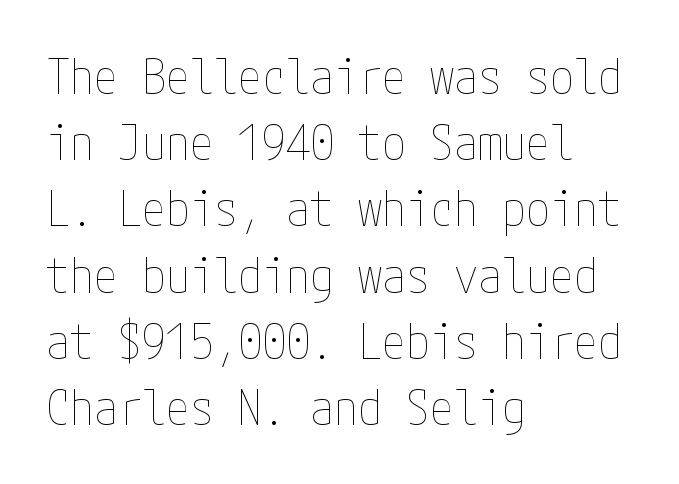
Q: Is the text bold? A: No.
Q: Is the text italic (slanted)? A: No, it is upright.
Q: Is the text underlined? A: No.
Q: How is the paragraph aligned? A: Left-aligned.
Q: Is the spacing between letters normal or unusually wide? A: Normal.
Q: Is the spacing between lines tight, normal or loose? A: Normal.
Q: Width (condensed, normal, or wide)? A: Condensed.
Q: Stroke contrast? A: Low.
Q: x-height? A: Medium.
